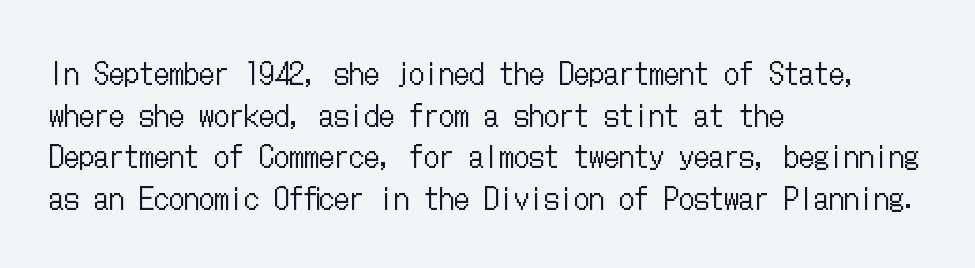
Q: Is the text bold? A: No.
Q: Is the text italic (slanted)? A: No, it is upright.
Q: Is the text underlined? A: No.
Q: How is the paragraph aligned? A: Left-aligned.
Q: Is the spacing between letters normal or unusually wide? A: Normal.
Q: Is the spacing between lines tight, normal or loose? A: Normal.
Q: Width (condensed, normal, or wide)? A: Condensed.
Q: Stroke contrast? A: Low.
Q: x-height? A: Medium.
